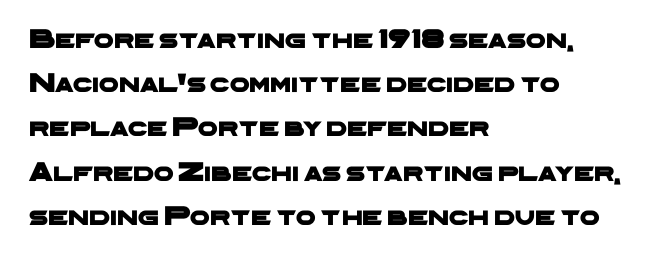
The space between consecutive lines is moderate. This rendering leaves character spacing at its baseline value. Alignment: flush left. Here the designer chose a conventional face with non-uniform glyph widths. The strip under each line holds only bare page. Nothing sits at the stroke ends, so this counts as sans-serif.
